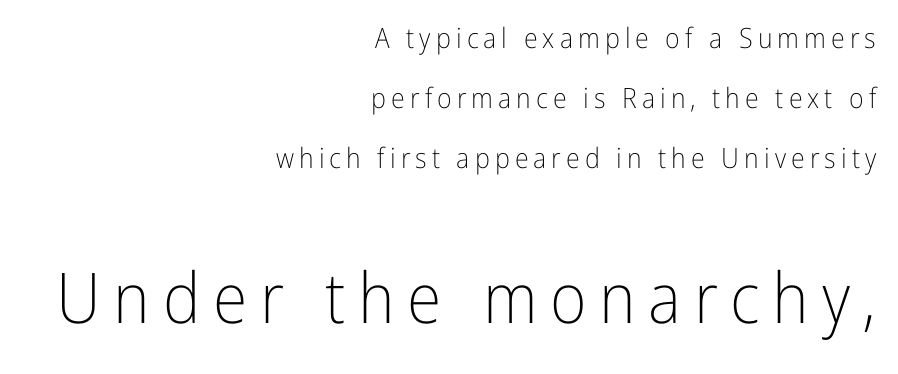
Q: Is the text bold? A: No.
Q: Is the text italic (slanted)? A: No, it is upright.
Q: Is the typeface a serif or a sans-serif typeface? A: Sans-serif.
Q: Is the text underlined? A: No.
Q: How is the paragraph aligned? A: Right-aligned.
Q: Is the spacing between lines tight, normal or loose? A: Loose.
Q: Which block of text is set in a larger size, the first (top) or the second (bottom)? A: The second (bottom) one.
Q: Width (condensed, normal, or wide)? A: Condensed.
Q: Stroke contrast? A: Low.
Q: x-height? A: Medium.
Q: Monospaced? A: No.
